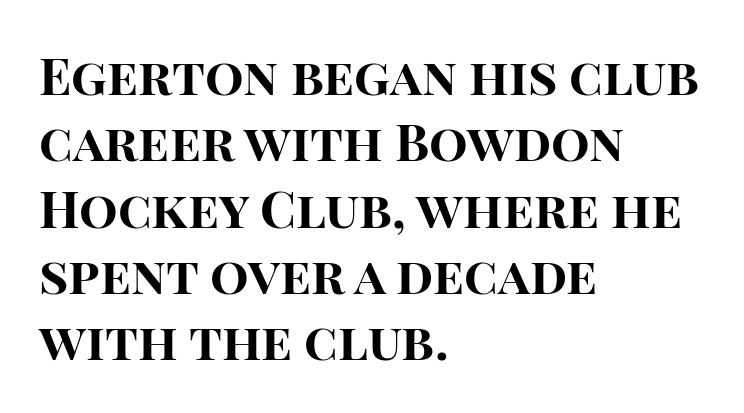
The image shows 51 px bold sans-serif type, upright; set left-aligned, normal line spacing (1.3x), normal letter spacing, not underlined; high stroke contrast and a large x-height.
